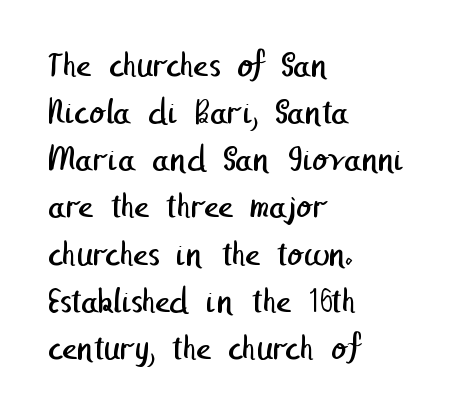
{"serif": "no", "bold": "no", "weight": "regular", "width": "normal", "stroke_contrast": "low", "x_height": "medium", "underline": "no", "align": "left", "line_spacing": "normal", "line_spacing_ratio": 1.31, "letter_spacing": "normal", "letter_spacing_em": 0.0, "glyph_px": 36}
